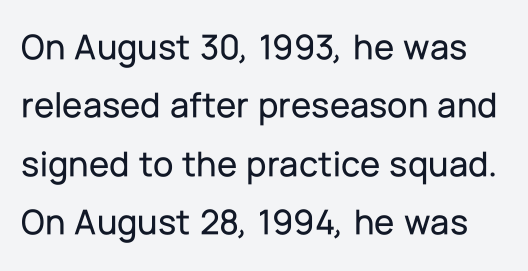
Q: Is the text italic (slanted)? A: No, it is upright.
Q: Is the typeface a serif or a sans-serif typeface? A: Sans-serif.
Q: Is the text underlined? A: No.
Q: Is the spacing between letters normal or unusually wide? A: Normal.
Q: Is the spacing between lines tight, normal or loose? A: Normal.
Q: Width (condensed, normal, or wide)? A: Normal.
Q: Stroke contrast? A: Low.
Q: x-height? A: Medium.
Q: Monospaced? A: No.
